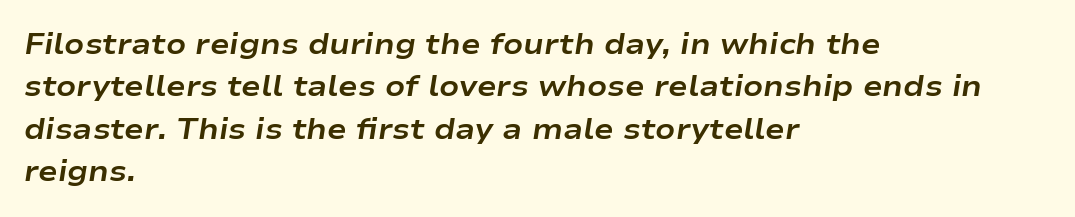
Do the characters align in a grid? No, the font is proportional. Compared with ordinary roman type, these characters are visibly tilted. Does the leading feel generous? No, just average. The sample has been set heavy, in full bold. Typeset ragged right — the left edge is the straight one. Tracking here is standard; glyphs follow each other at the usual distance.
